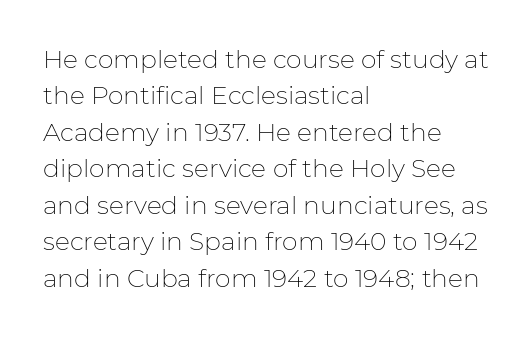
{"italic": "no", "bold": "no", "underline": "no", "align": "left", "line_spacing": "normal", "line_spacing_ratio": 1.46, "letter_spacing": "normal", "letter_spacing_em": 0.0, "glyph_px": 25}
